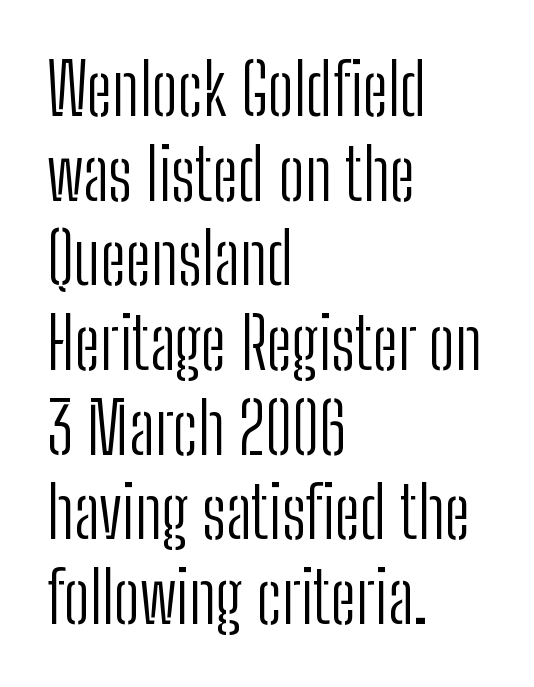
The image shows 70 px light, condensed sans-serif type, upright; set left-aligned, line spacing 1.21x, normal letter spacing, not underlined; low stroke contrast and a medium x-height.
